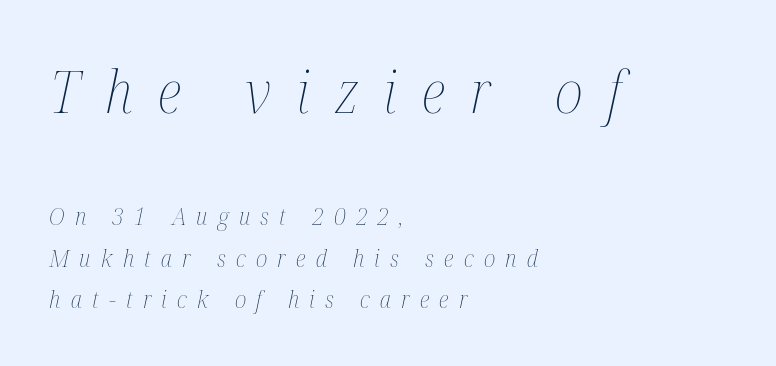
The image shows 59 px thin, condensed type, italic (leaning right); set left-aligned, line spacing 1.74x, unusually wide letter spacing (+0.43 em), not underlined; the first (top) block is 2.46x larger; medium stroke contrast and a medium x-height.
